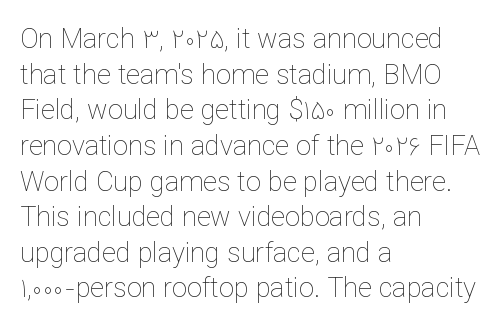
The image shows 27 px text type, upright; set left-aligned, normal line spacing (1.32x), normal letter spacing, not underlined.
